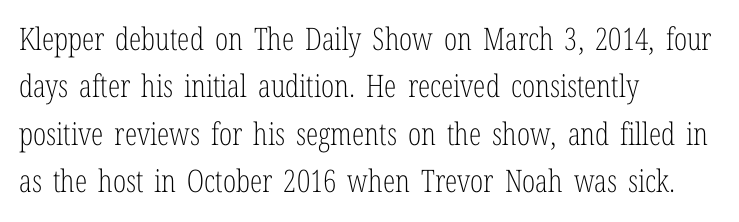
The passage shown has conventional tracking throughout. In CSS terms this would be text-align: left. Do the characters align in a grid? No, the font is proportional. Underline: absent. Posture: vertical. Type style note: has serifs.
